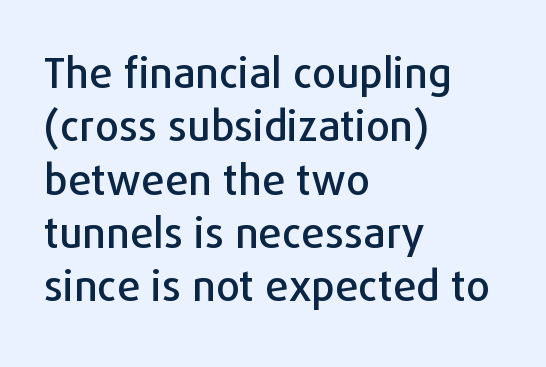
Q: Is the text italic (slanted)? A: No, it is upright.
Q: Is the typeface a serif or a sans-serif typeface? A: Sans-serif.
Q: Is the text underlined? A: No.
Q: How is the paragraph aligned? A: Left-aligned.
Q: Is the spacing between letters normal or unusually wide? A: Normal.
Q: Is the spacing between lines tight, normal or loose? A: Normal.
Q: Width (condensed, normal, or wide)? A: Normal.
Q: Stroke contrast? A: Low.
Q: x-height? A: Medium.
Q: Monospaced? A: No.
